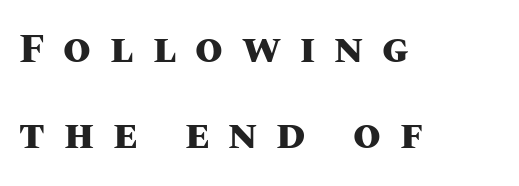
The image shows 40 px heavy type, upright; set left-aligned, loose line spacing (2.15x), unusually wide letter spacing (+0.47 em), not underlined; medium stroke contrast and a large x-height.
